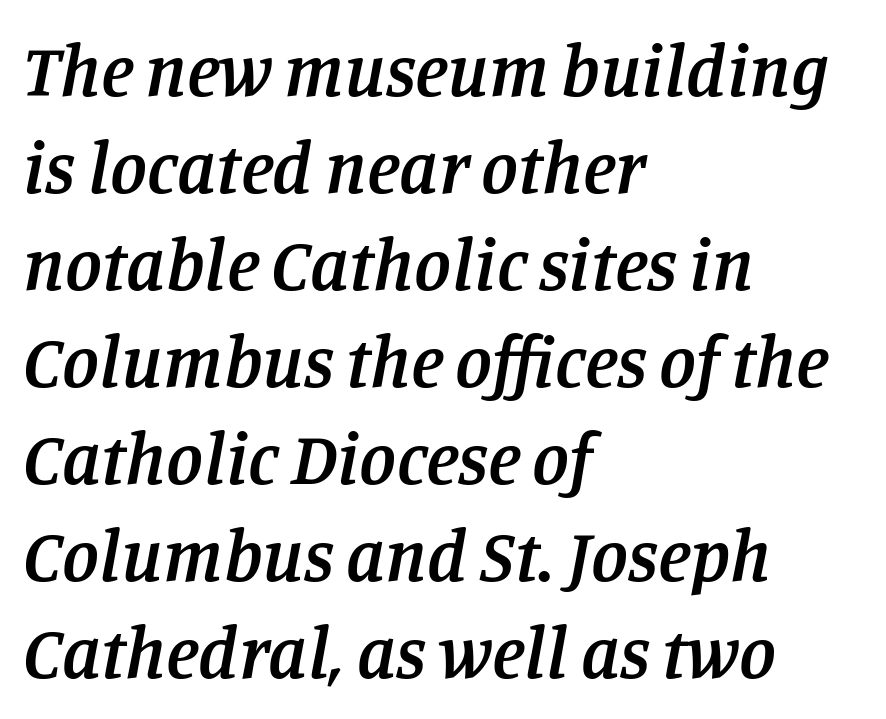
The image shows 74 px semibold serif type, italic (leaning right); set left-aligned, normal line spacing (1.31x), normal letter spacing, not underlined; low stroke contrast and a large x-height.
